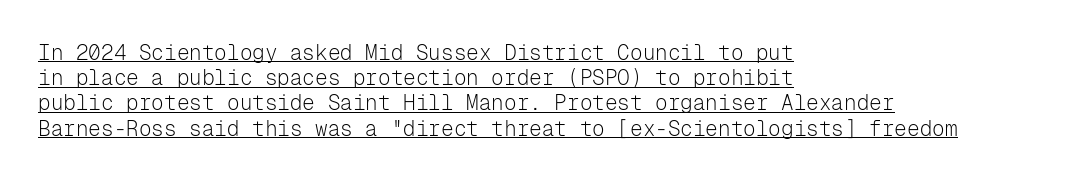
{"italic": "no", "bold": "no", "underline": "yes", "align": "left", "line_spacing_ratio": 1.2, "letter_spacing": "normal", "letter_spacing_em": 0.0, "glyph_px": 21}
